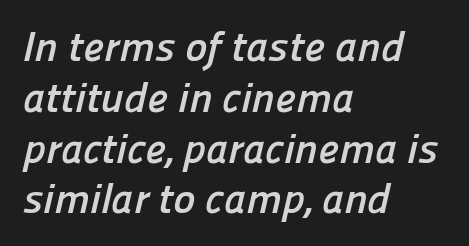
{"serif": "no", "bold": "yes", "weight": "semibold", "width": "normal", "stroke_contrast": "low", "x_height": "medium", "monospaced": "no", "underline": "no", "align": "left", "line_spacing_ratio": 1.21, "letter_spacing": "normal", "letter_spacing_em": 0.0, "glyph_px": 42}
